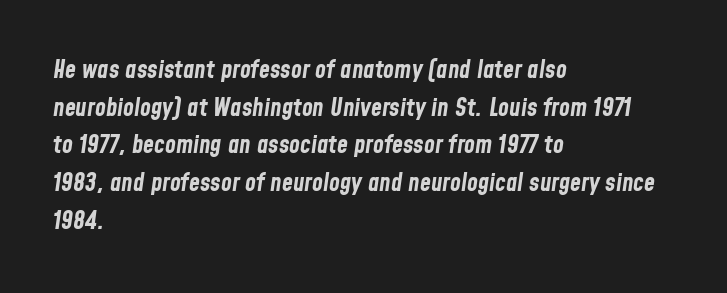
Q: Is the text bold? A: Yes.
Q: Is the text italic (slanted)? A: Yes, it leans right by about 8 degrees.
Q: Is the text underlined? A: No.
Q: How is the paragraph aligned? A: Left-aligned.
Q: Is the spacing between letters normal or unusually wide? A: Normal.
Q: Is the spacing between lines tight, normal or loose? A: Normal.
